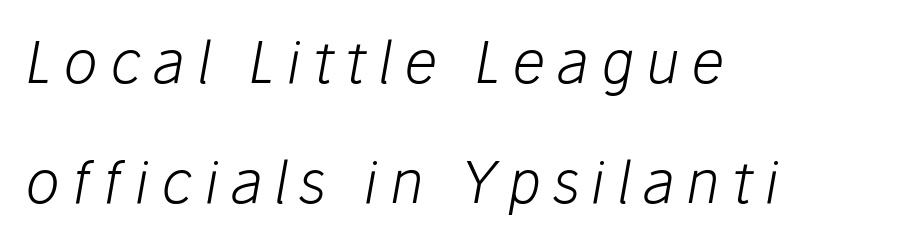
Q: Is the text bold? A: No.
Q: Is the text italic (slanted)? A: Yes, it leans right by about 10 degrees.
Q: Is the text underlined? A: No.
Q: How is the paragraph aligned? A: Left-aligned.
Q: Is the spacing between letters normal or unusually wide? A: Unusually wide.
Q: Is the spacing between lines tight, normal or loose? A: Loose.
Q: Width (condensed, normal, or wide)? A: Normal.
Q: Stroke contrast? A: Low.
Q: x-height? A: Medium.
Q: Monospaced? A: No.
